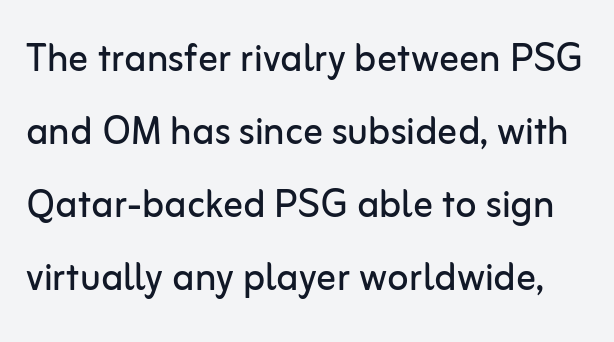
The image shows 49 px regular-weight sans-serif type, upright; set normal line spacing (1.49x), normal letter spacing, not underlined; low stroke contrast and a medium x-height.
